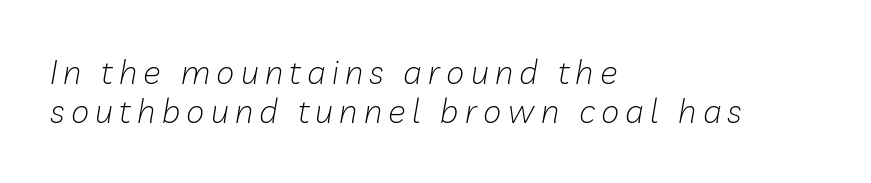
The image shows 33 px light type, italic (leaning right); set left-aligned, line spacing 1.19x, not underlined; low stroke contrast and a medium x-height.
